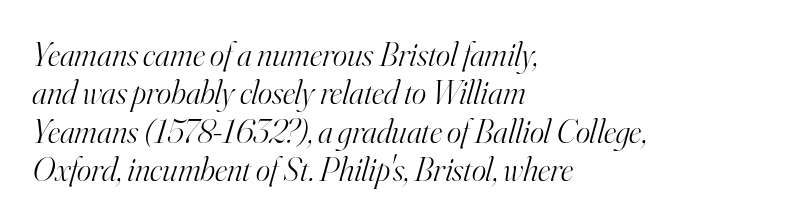
This rendering uses left alignment, leaving the right contour irregular. The lettering tilts uniformly, giving the passage an italic look. Quick note: interline space is minimal. Note the varied advance widths — an 'i' is clearly narrower than an 'm'.
